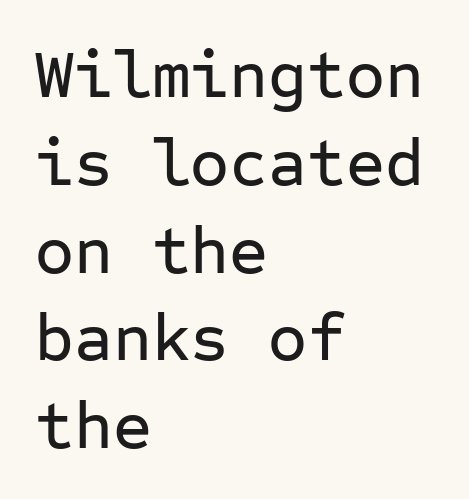
{"serif": "no", "italic": "no", "width": "normal", "stroke_contrast": "low", "x_height": "medium", "monospaced": "yes", "underline": "no", "align": "left", "line_spacing": "normal", "line_spacing_ratio": 1.31, "letter_spacing": "normal", "letter_spacing_em": 0.0, "glyph_px": 67}
